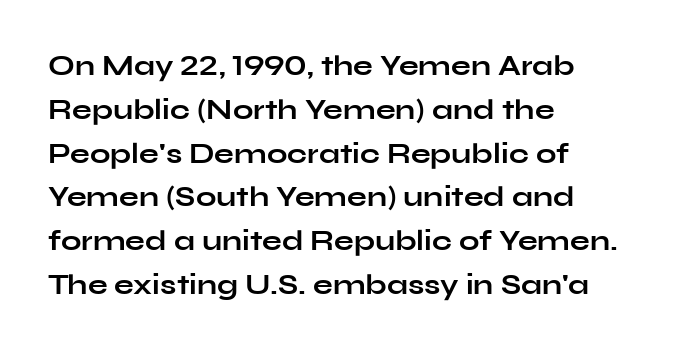
Q: Is the text bold? A: Yes.
Q: Is the text italic (slanted)? A: No, it is upright.
Q: Is the typeface a serif or a sans-serif typeface? A: Sans-serif.
Q: Is the text underlined? A: No.
Q: How is the paragraph aligned? A: Left-aligned.
Q: Is the spacing between letters normal or unusually wide? A: Normal.
Q: Is the spacing between lines tight, normal or loose? A: Normal.
Q: Width (condensed, normal, or wide)? A: Wide.
Q: Stroke contrast? A: Low.
Q: x-height? A: Medium.
Q: Monospaced? A: No.
